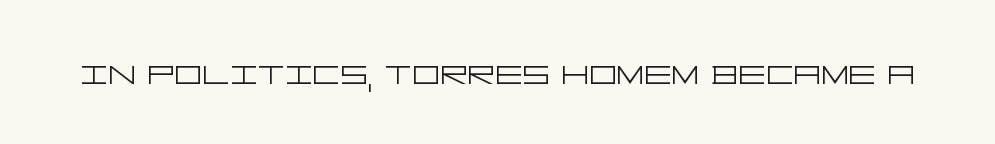
Q: Is the text bold? A: No.
Q: Is the text italic (slanted)? A: No, it is upright.
Q: Is the typeface a serif or a sans-serif typeface? A: Sans-serif.
Q: Is the text underlined? A: No.
Q: Is the spacing between letters normal or unusually wide? A: Normal.
Q: Width (condensed, normal, or wide)? A: Wide.
Q: Stroke contrast? A: Low.
Q: x-height? A: Large.
